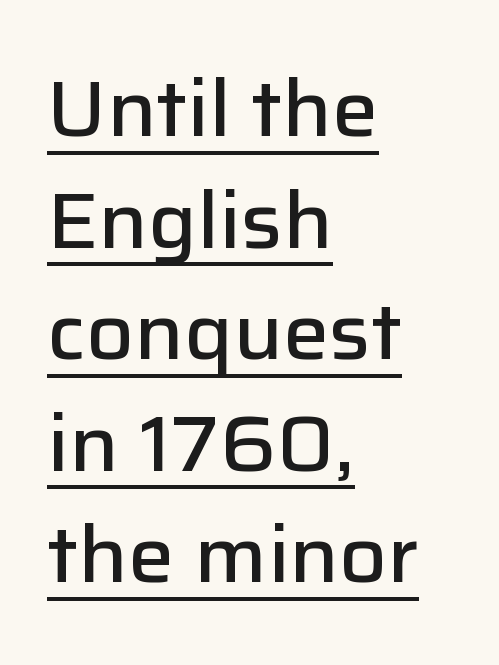
You could not count columns in this text — the font is proportionally spaced. The rendering uses the underline text-decoration. These lines keep a tight, regular rhythm from letter to letter. Firm but not heavy-handed strokes: this text is semibold. A student would call this left alignment; a typographer would say flush left, rag right. This is the regular roman posture of the typeface.
